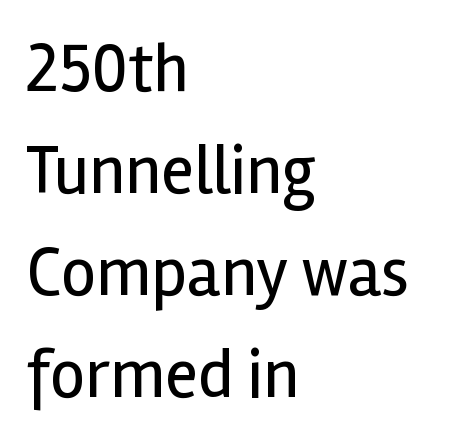
Unlike italic type, these characters show no tilt at all. Characters follow at the spacing the type designer built in. This rendering employs a face without finishing strokes, i.e., a sans-serif. Here the designer chose a conventional face with non-uniform glyph widths.
